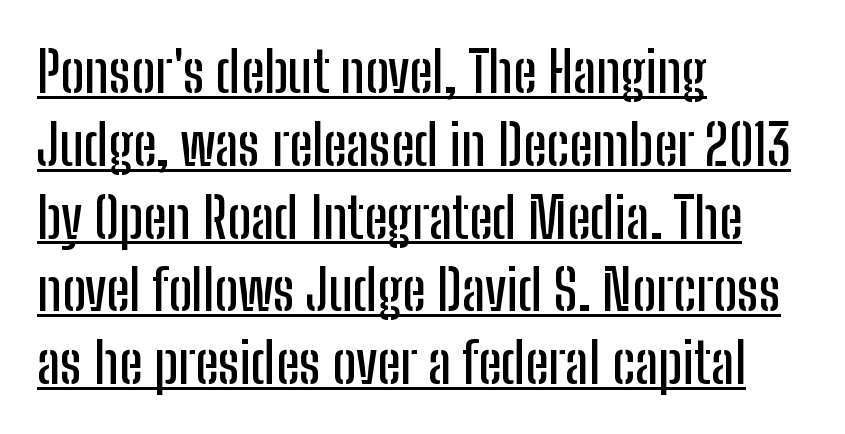
The image shows 56 px condensed sans-serif type, upright; set left-aligned, normal line spacing (1.3x), normal letter spacing, underlined; low stroke contrast and a medium x-height.
